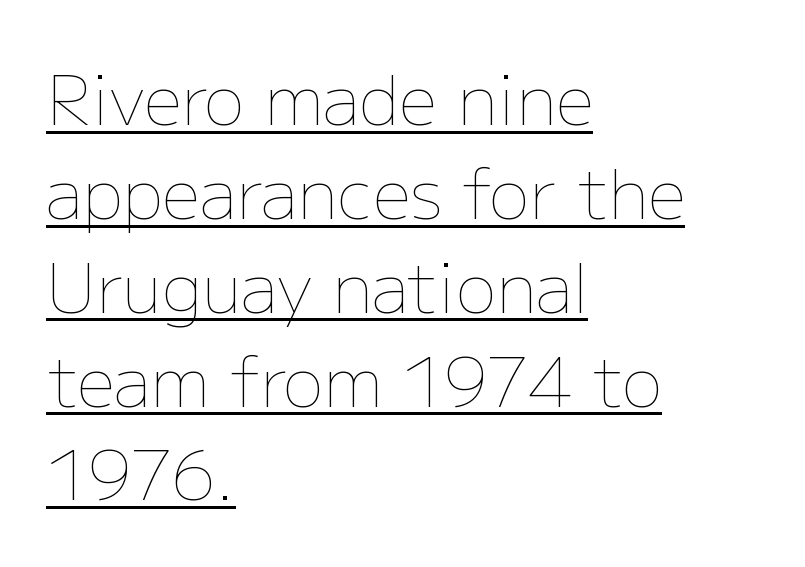
{"italic": "no", "bold": "no", "weight": "thin", "width": "normal", "stroke_contrast": "low", "x_height": "medium", "monospaced": "no", "underline": "yes", "align": "left", "line_spacing": "normal", "line_spacing_ratio": 1.38, "letter_spacing": "normal", "letter_spacing_em": 0.0, "glyph_px": 68}
